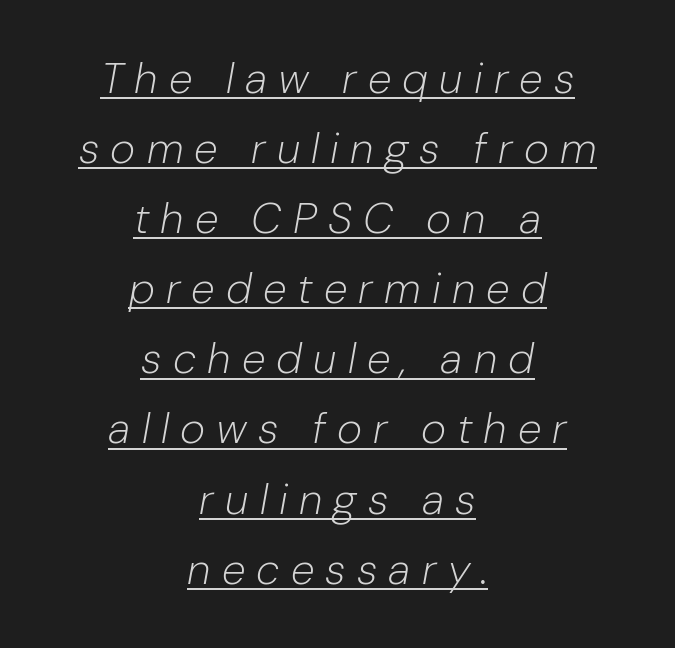
The image shows 43 px light type, italic (leaning right); set centered, normal line spacing (1.63x), unusually wide letter spacing (+0.26 em), underlined; low stroke contrast and a medium x-height.
